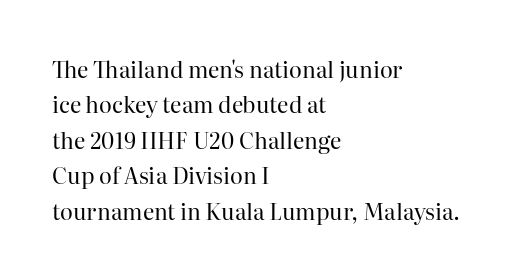
Each word holds together tightly as a unit, with standard inter-letter gaps. The letterforms sit at book weight or below. Vertical spacing — default. The glyphs are unaccompanied by any horizontal stroke below them.
